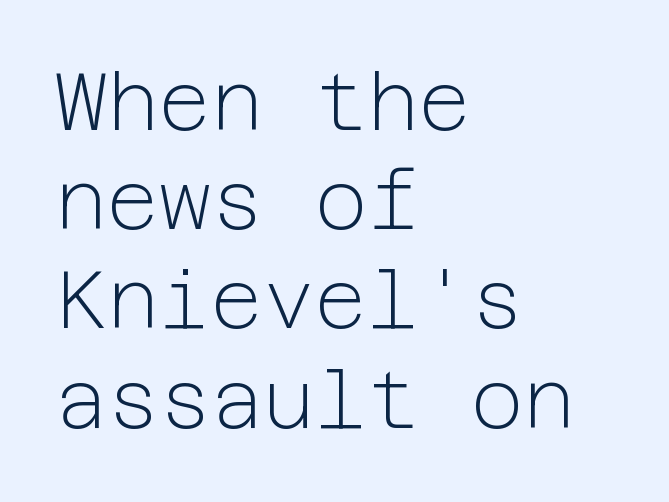
Notice how the passage keeps a crisp vertical edge on the left only. The tracking reads as untouched default to a designer's eye. Typographically, this falls in the sans-serif category. Stems here are at most as thick as an everyday book face. Vertical strokes here are truly vertical.
